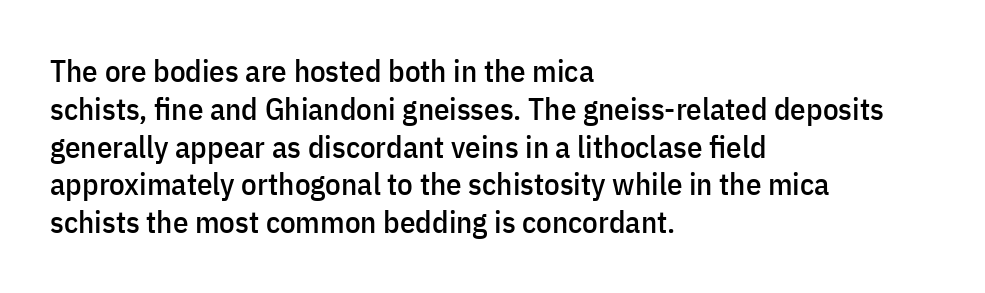
{"serif": "no", "italic": "no", "width": "condensed", "stroke_contrast": "low", "x_height": "medium", "monospaced": "no", "underline": "no", "align": "left", "line_spacing_ratio": 1.22, "letter_spacing": "normal", "letter_spacing_em": 0.0, "glyph_px": 31}
